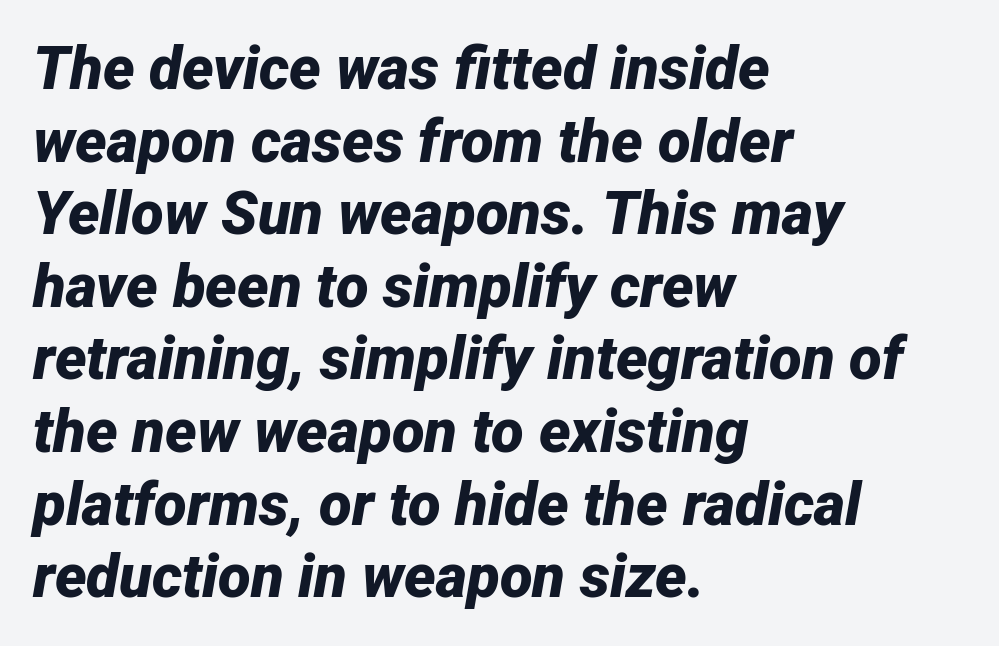
The image shows 60 px bold type, italic (leaning right); set left-aligned, line spacing 1.21x, normal letter spacing, not underlined; low stroke contrast and a medium x-height.
